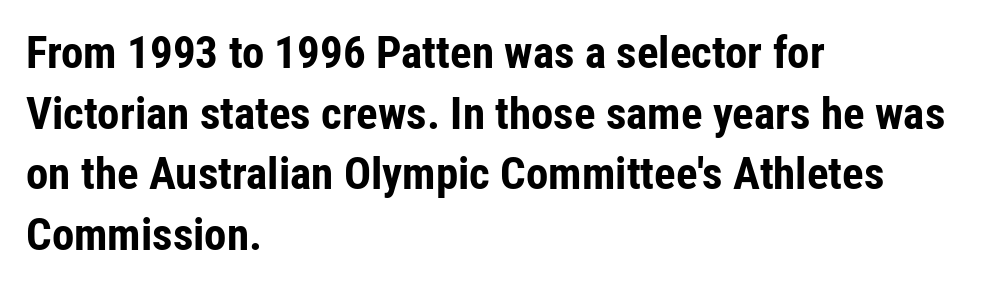
Q: Is the text bold? A: Yes.
Q: Is the text italic (slanted)? A: No, it is upright.
Q: Is the typeface a serif or a sans-serif typeface? A: Sans-serif.
Q: Is the text underlined? A: No.
Q: How is the paragraph aligned? A: Left-aligned.
Q: Is the spacing between letters normal or unusually wide? A: Normal.
Q: Is the spacing between lines tight, normal or loose? A: Normal.
Q: Width (condensed, normal, or wide)? A: Condensed.
Q: Stroke contrast? A: Low.
Q: x-height? A: Medium.
Q: Monospaced? A: No.
